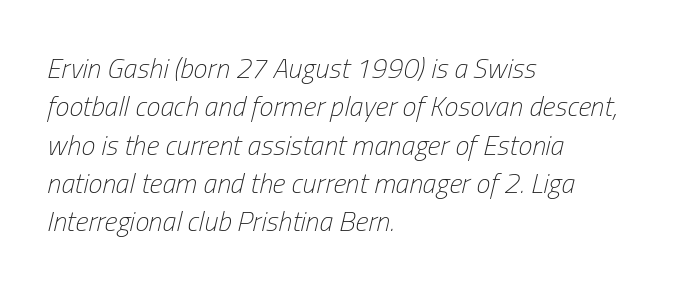
Quick note: underline off. On a weight scale, this lands at 450 or below. The rows are spaced the way most documents space them. These lines were composed using italics. The compositor pushed each line to the left boundary. Caption: standard tracking, unaltered.
